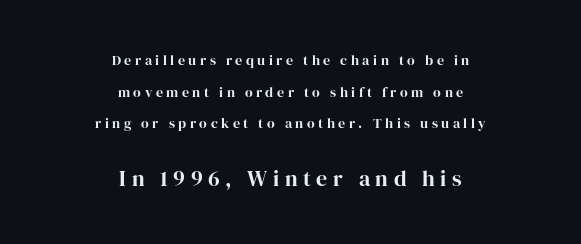
Q: Is the text bold? A: Yes.
Q: Is the text italic (slanted)? A: No, it is upright.
Q: Is the text underlined? A: No.
Q: How is the paragraph aligned? A: Centered.
Q: Is the spacing between letters normal or unusually wide? A: Unusually wide.
Q: Is the spacing between lines tight, normal or loose? A: Loose.
Q: Which block of text is set in a larger size, the first (top) or the second (bottom)? A: The second (bottom) one.
